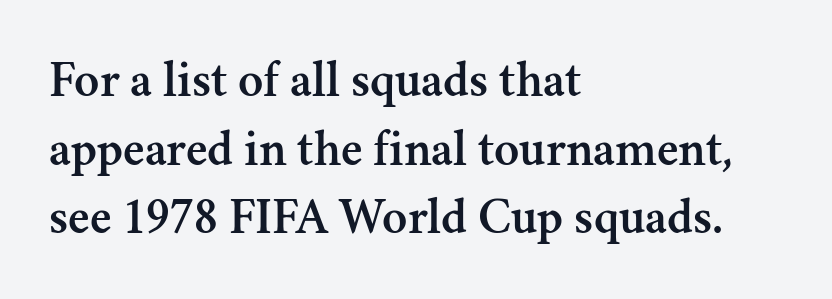
{"serif": "yes", "italic": "no", "width": "normal", "stroke_contrast": "medium", "x_height": "small", "monospaced": "no", "underline": "no", "align": "left", "line_spacing": "normal", "line_spacing_ratio": 1.32, "letter_spacing": "normal", "letter_spacing_em": 0.0, "glyph_px": 52}
